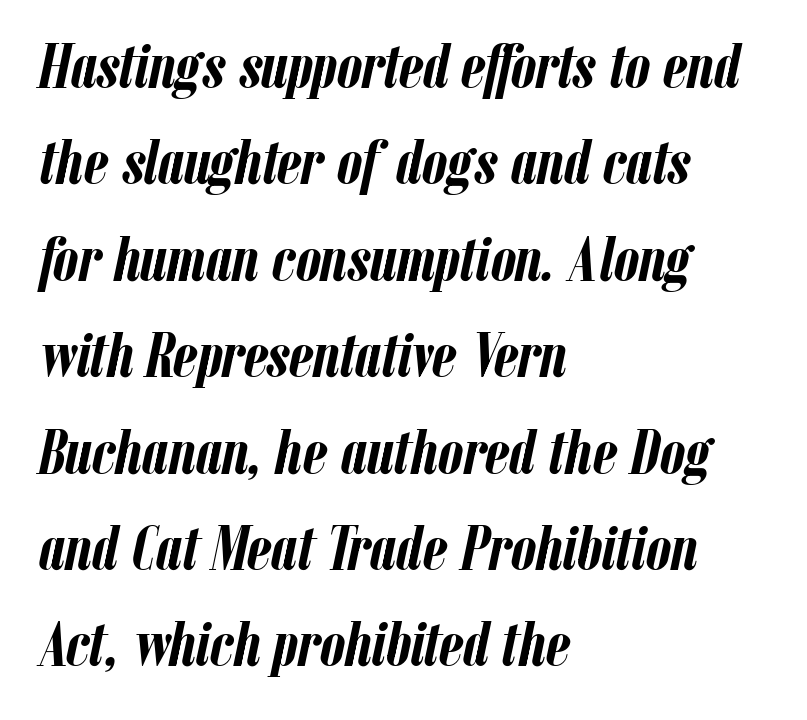
Visually the block forms a straight wall on the left and a jagged coastline on the right. Yep, that's italic — everything's leaning. Look at the stroke-to-counter ratio: heavy, a bold. The space between consecutive lines is moderate. The space directly below the letters is spotless. Do the characters align in a grid? No, the font is proportional.
